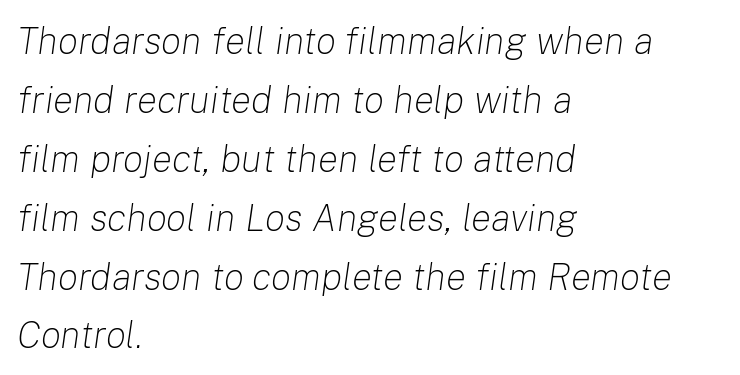
In CSS terms this would be text-align: left. You can tell it's italic because the verticals aren't actually vertical. Anything drawn beneath the words? Only blank space. Stems and bowls with no extra thickness — not bold.
